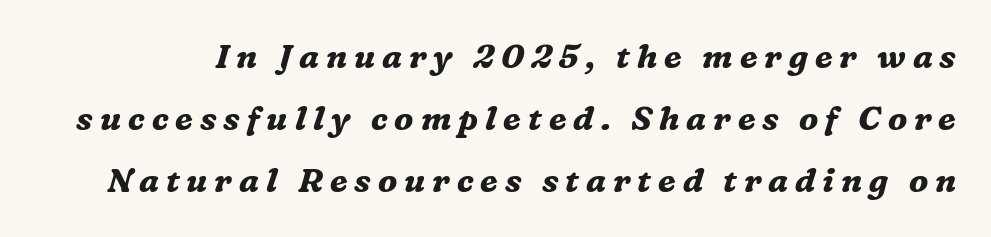
{"serif": "yes", "italic": "yes", "lean": "right", "slant_degrees": 16, "bold": "yes", "weight": "bold", "width": "normal", "stroke_contrast": "medium", "x_height": "medium", "monospaced": "no", "underline": "no", "line_spacing_ratio": 1.88, "letter_spacing": "wide", "letter_spacing_em": 0.21, "glyph_px": 33}
